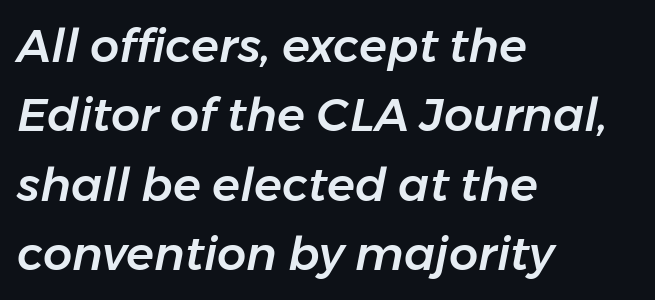
{"italic": "yes", "lean": "right", "slant_degrees": 11, "width": "normal", "stroke_contrast": "low", "x_height": "medium", "monospaced": "no", "underline": "no", "align": "left", "line_spacing": "normal", "line_spacing_ratio": 1.51, "letter_spacing": "normal", "letter_spacing_em": 0.0, "glyph_px": 46}
